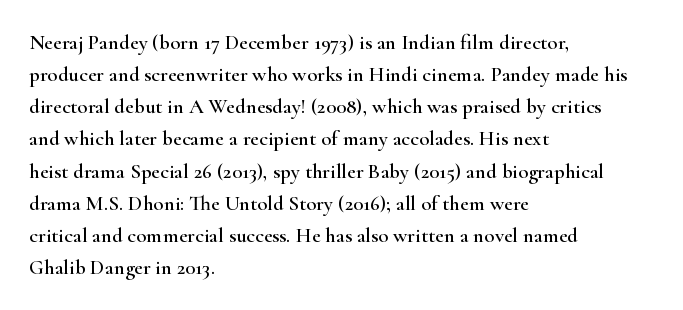
{"italic": "no", "underline": "no", "align": "left", "line_spacing": "normal", "line_spacing_ratio": 1.53, "letter_spacing": "normal", "letter_spacing_em": 0.0, "glyph_px": 21}
